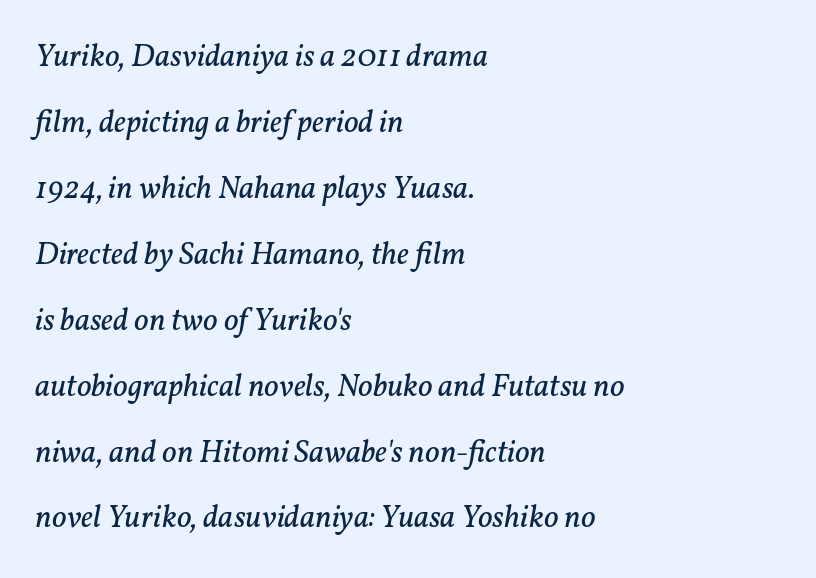
Q: Is the text bold? A: No.
Q: Is the text italic (slanted)? A: Yes, it leans right by about 11 degrees.
Q: Is the typeface a serif or a sans-serif typeface? A: Serif.
Q: Is the text underlined? A: No.
Q: How is the paragraph aligned? A: Left-aligned.
Q: Is the spacing between letters normal or unusually wide? A: Normal.
Q: Is the spacing between lines tight, normal or loose? A: Loose.
Q: Width (condensed, normal, or wide)? A: Normal.
Q: Stroke contrast? A: Low.
Q: x-height? A: Medium.
Q: Monospaced? A: No.
